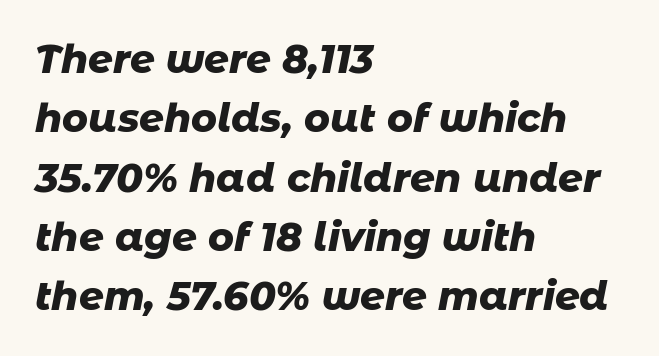
Which margin do the lines hug? The left one — the right edge is uneven. Is there much room between lines? A standard amount, neither cramped nor airy. No word sits above an underline. Designer's note — italics engaged.
